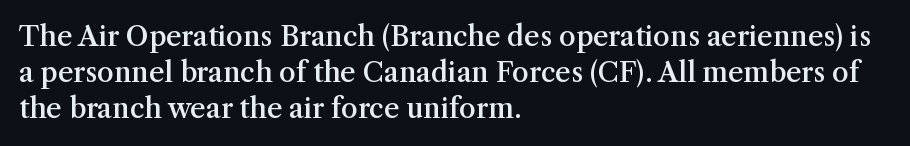
Q: Is the text bold? A: Semi-bold.
Q: Is the text italic (slanted)? A: No, it is upright.
Q: Is the text underlined? A: No.
Q: How is the paragraph aligned? A: Left-aligned.
Q: Is the spacing between letters normal or unusually wide? A: Normal.
Q: Is the spacing between lines tight, normal or loose? A: Normal.
